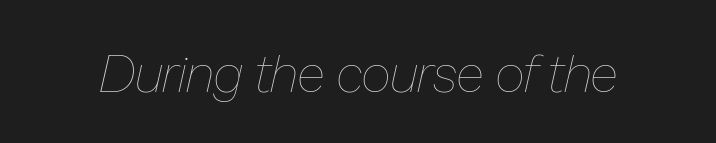
The image shows 52 px thin type, italic (leaning right); set normal letter spacing, not underlined; low stroke contrast and a medium x-height.
